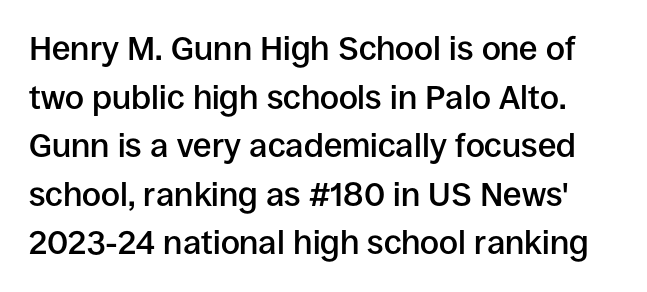
{"serif": "no", "italic": "no", "bold": "semi", "weight": "semibold", "width": "normal", "stroke_contrast": "low", "x_height": "large", "monospaced": "no", "underline": "no", "line_spacing": "normal", "line_spacing_ratio": 1.47, "letter_spacing": "normal", "letter_spacing_em": 0.0, "glyph_px": 33}
